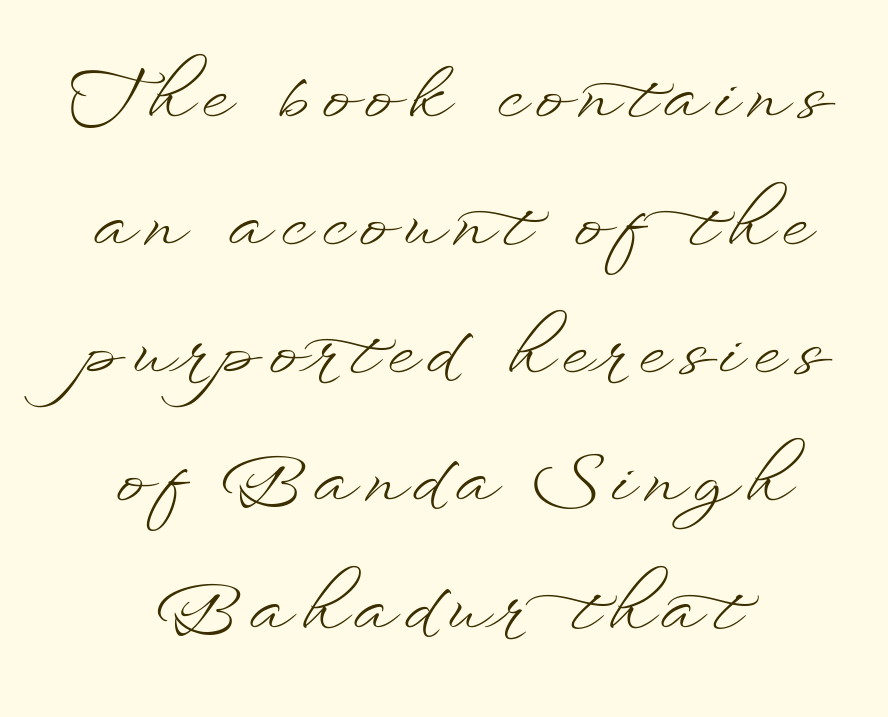
{"bold": "no", "weight": "light", "width": "wide", "stroke_contrast": "low", "x_height": "small", "monospaced": "no", "underline": "no", "align": "center", "line_spacing_ratio": 1.83, "glyph_px": 70}
